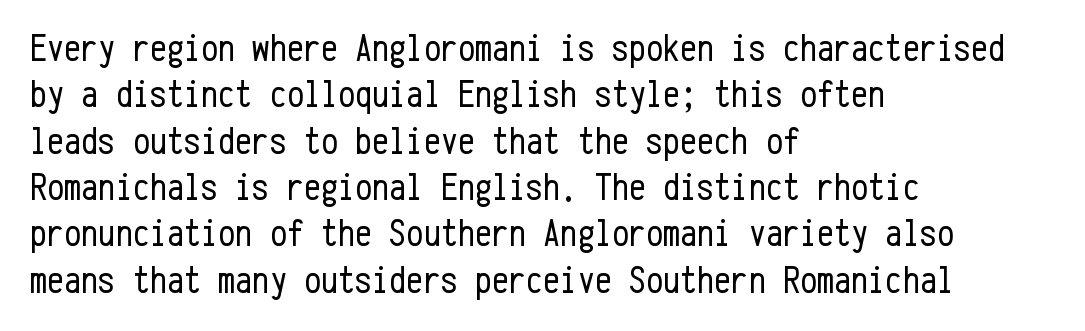
Q: Is the text bold? A: No.
Q: Is the text italic (slanted)? A: No, it is upright.
Q: Is the typeface a serif or a sans-serif typeface? A: Sans-serif.
Q: Is the text underlined? A: No.
Q: How is the paragraph aligned? A: Left-aligned.
Q: Is the spacing between letters normal or unusually wide? A: Normal.
Q: Width (condensed, normal, or wide)? A: Condensed.
Q: Stroke contrast? A: Low.
Q: x-height? A: Medium.
Q: Monospaced? A: Yes.
